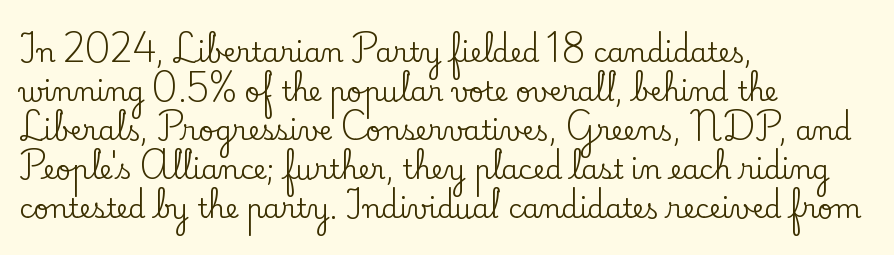
Q: Is the text italic (slanted)? A: No, it is upright.
Q: Is the text underlined? A: No.
Q: How is the paragraph aligned? A: Left-aligned.
Q: Is the spacing between letters normal or unusually wide? A: Normal.
Q: Is the spacing between lines tight, normal or loose? A: Normal.
